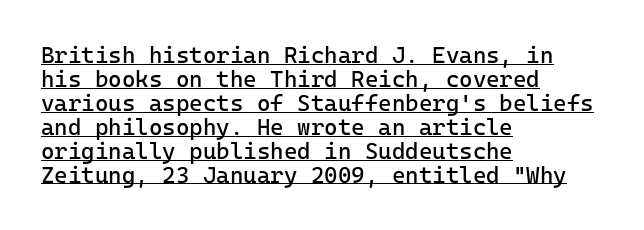
The image shows 23 px text type, upright; set left-aligned, tight line spacing (1.04x), normal letter spacing, underlined.
